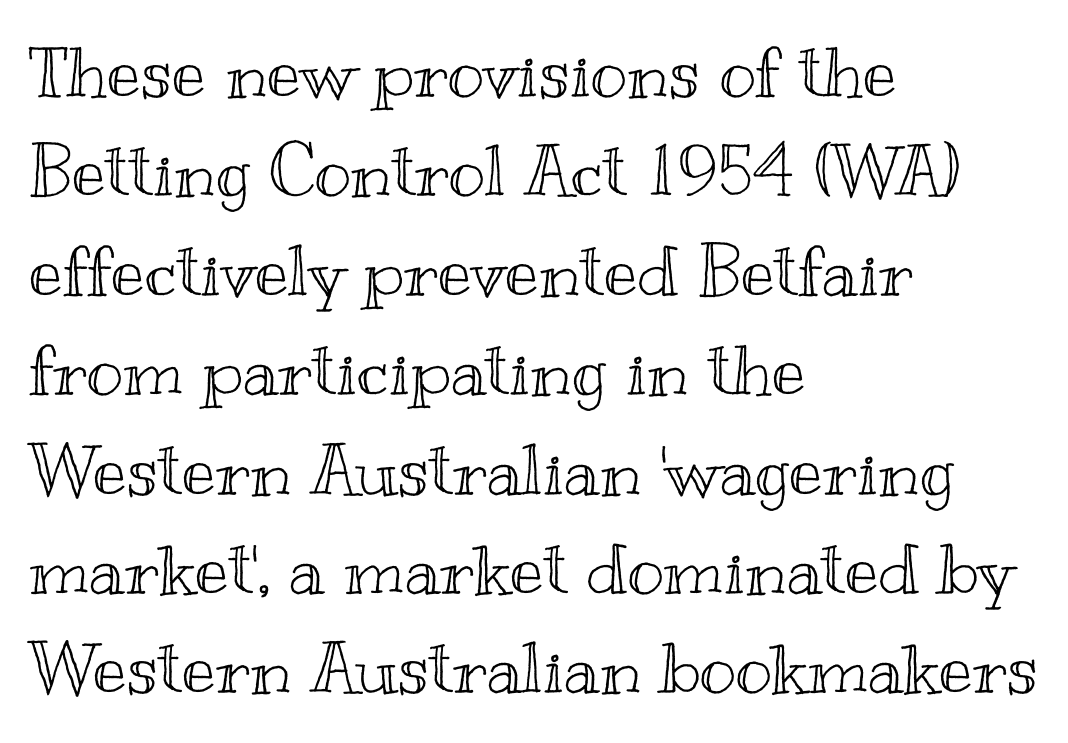
The image shows 70 px wide type, upright; set left-aligned, normal line spacing (1.42x), normal letter spacing, not underlined; a small x-height.
